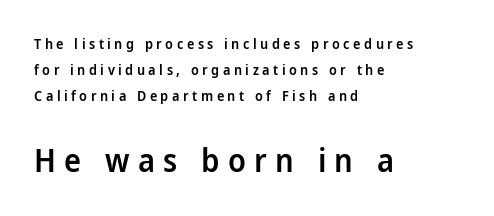
Notice how the stems are strictly vertical — no italics here. A student would call this left alignment; a typographer would say flush left, rag right. Semibold letterforms, between regular and bold. Check under the words: just untouched page. Is the lower block the larger one? Yes — the lower block carries the bigger type.
